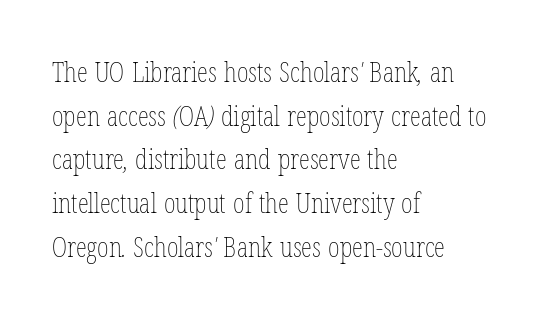
Notice how the passage keeps a crisp vertical edge on the left only. These lines keep a tight, regular rhythm from letter to letter. One glance says typical: line gaps are just what's usual. The strokes are not fattened; the text isn't bold. Character widths vary here, with narrow letters taking less room than wide ones.
